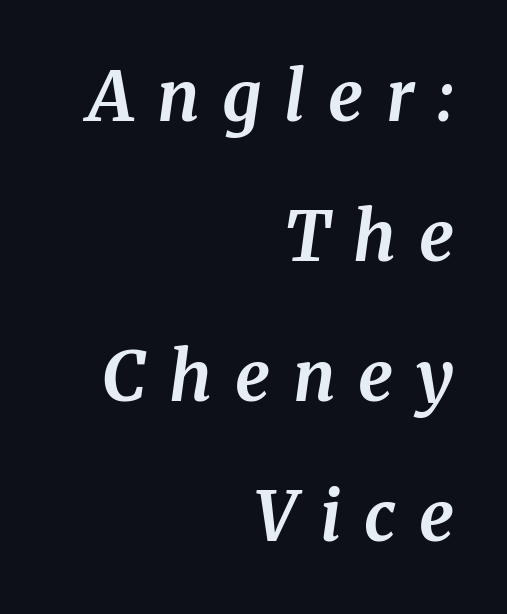
{"serif": "yes", "italic": "yes", "lean": "right", "slant_degrees": 8, "bold": "yes", "weight": "bold", "width": "normal", "stroke_contrast": "medium", "x_height": "medium", "monospaced": "no", "underline": "no", "align": "right", "line_spacing": "loose", "line_spacing_ratio": 2.03, "letter_spacing": "wide", "letter_spacing_em": 0.33, "glyph_px": 69}
